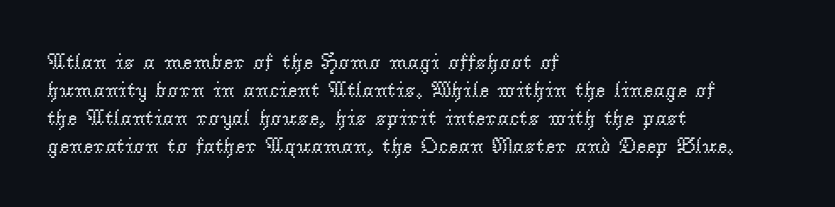
{"italic": "no", "bold": "no", "underline": "no", "align": "left", "line_spacing": "normal", "line_spacing_ratio": 1.28, "letter_spacing": "normal", "letter_spacing_em": 0.0, "glyph_px": 22}
